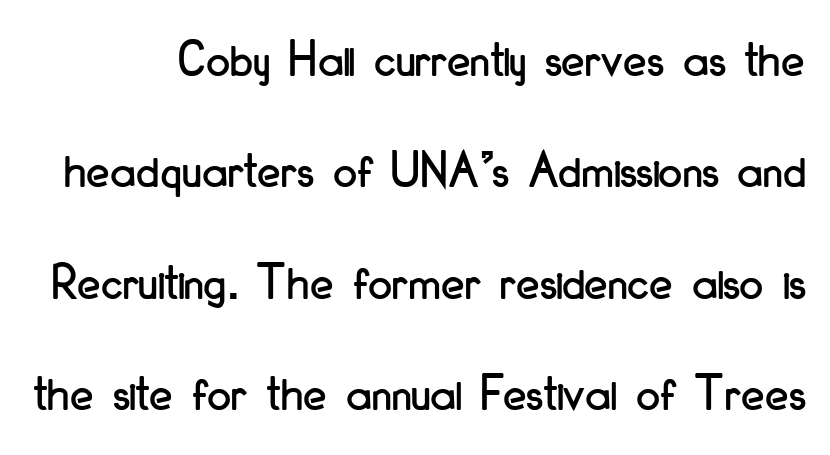
The image shows 53 px condensed sans-serif type, upright; set loose line spacing (2.1x), normal letter spacing, not underlined; low stroke contrast and a small x-height.
